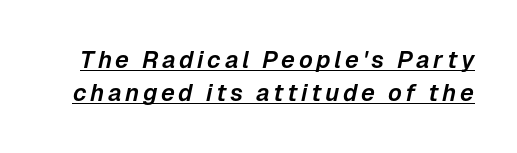
Q: Is the text italic (slanted)? A: Yes, it leans right by about 12 degrees.
Q: Is the text underlined? A: Yes.
Q: Is the spacing between lines tight, normal or loose? A: Normal.
